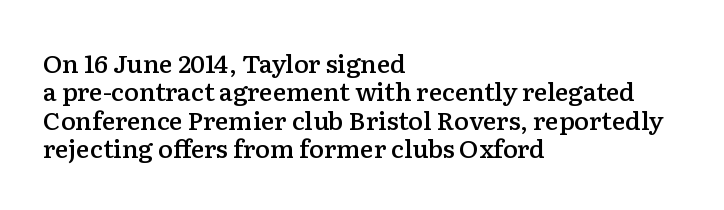
The image shows 25 px text type, upright; set left-aligned, tight line spacing (1.14x), normal letter spacing, not underlined.
